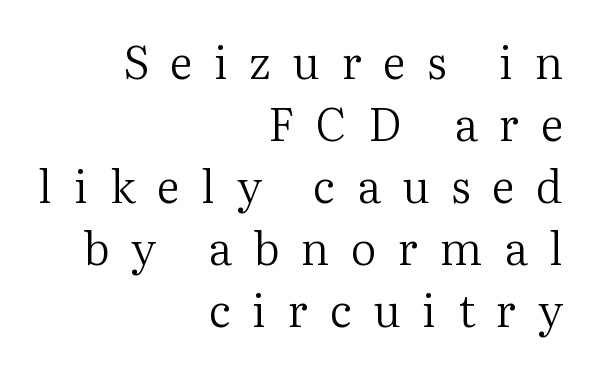
Q: Is the text bold? A: No.
Q: Is the text italic (slanted)? A: No, it is upright.
Q: Is the typeface a serif or a sans-serif typeface? A: Serif.
Q: Is the text underlined? A: No.
Q: How is the paragraph aligned? A: Right-aligned.
Q: Is the spacing between letters normal or unusually wide? A: Unusually wide.
Q: Is the spacing between lines tight, normal or loose? A: Normal.
Q: Width (condensed, normal, or wide)? A: Normal.
Q: Stroke contrast? A: Medium.
Q: x-height? A: Medium.
Q: Monospaced? A: No.
